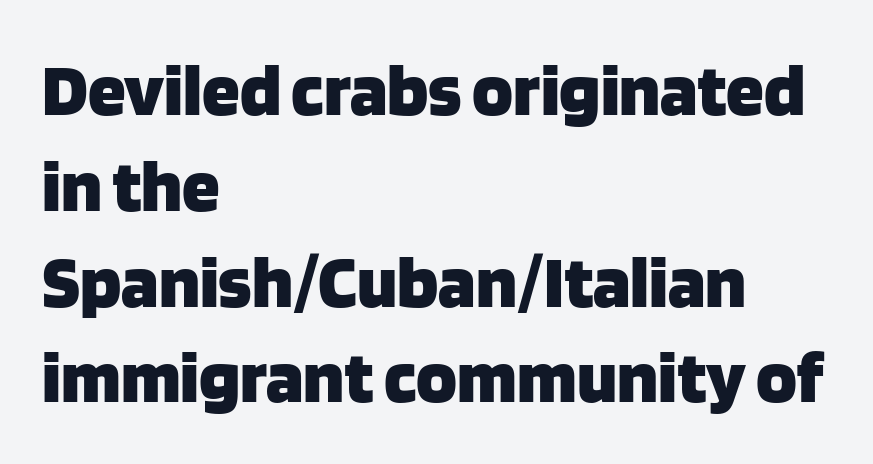
{"serif": "no", "italic": "no", "bold": "yes", "weight": "heavy", "width": "normal", "stroke_contrast": "low", "x_height": "large", "monospaced": "no", "underline": "no", "align": "left", "line_spacing": "normal", "line_spacing_ratio": 1.26, "letter_spacing": "normal", "letter_spacing_em": 0.0, "glyph_px": 76}
